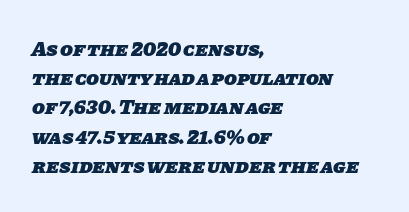
Q: Is the text bold? A: Yes.
Q: Is the text underlined? A: No.
Q: How is the paragraph aligned? A: Left-aligned.
Q: Is the spacing between letters normal or unusually wide? A: Normal.
Q: Is the spacing between lines tight, normal or loose? A: Normal.
